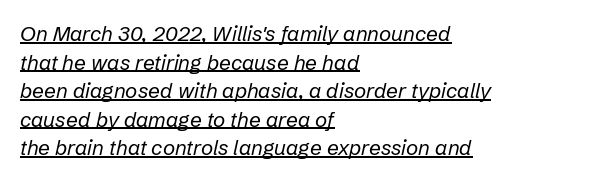
Q: Is the text bold? A: No.
Q: Is the text italic (slanted)? A: Yes, it leans right by about 12 degrees.
Q: Is the text underlined? A: Yes.
Q: How is the paragraph aligned? A: Left-aligned.
Q: Is the spacing between letters normal or unusually wide? A: Normal.
Q: Is the spacing between lines tight, normal or loose? A: Normal.
